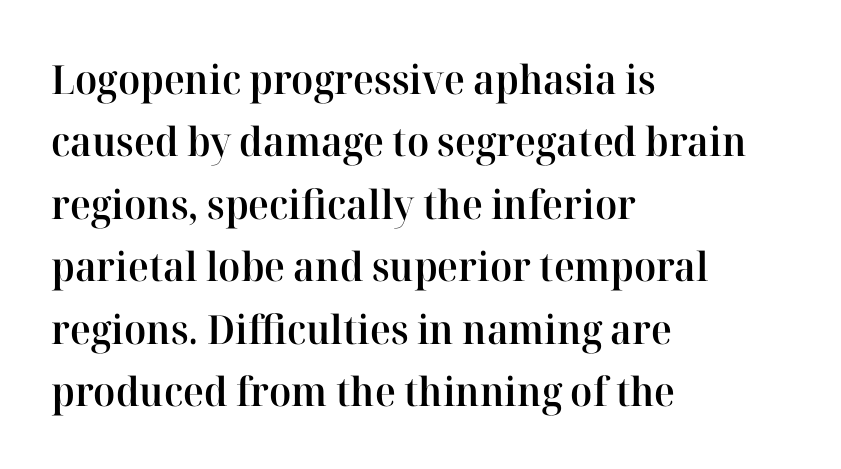
Q: Is the text bold? A: Semi-bold.
Q: Is the text italic (slanted)? A: No, it is upright.
Q: Is the typeface a serif or a sans-serif typeface? A: Serif.
Q: Is the text underlined? A: No.
Q: How is the paragraph aligned? A: Left-aligned.
Q: Is the spacing between letters normal or unusually wide? A: Normal.
Q: Is the spacing between lines tight, normal or loose? A: Normal.
Q: Width (condensed, normal, or wide)? A: Normal.
Q: Stroke contrast? A: High.
Q: x-height? A: Medium.
Q: Monospaced? A: No.
